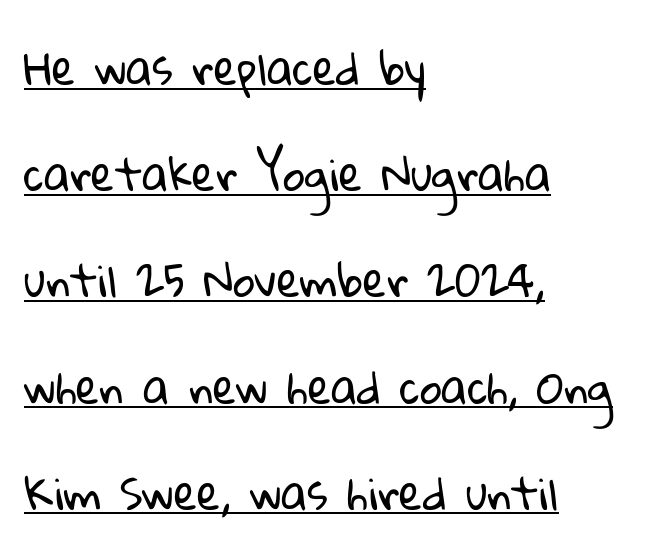
The image shows 43 px regular-weight sans-serif type; set left-aligned, loose line spacing (2.47x), normal letter spacing, underlined; low stroke contrast and a medium x-height.
